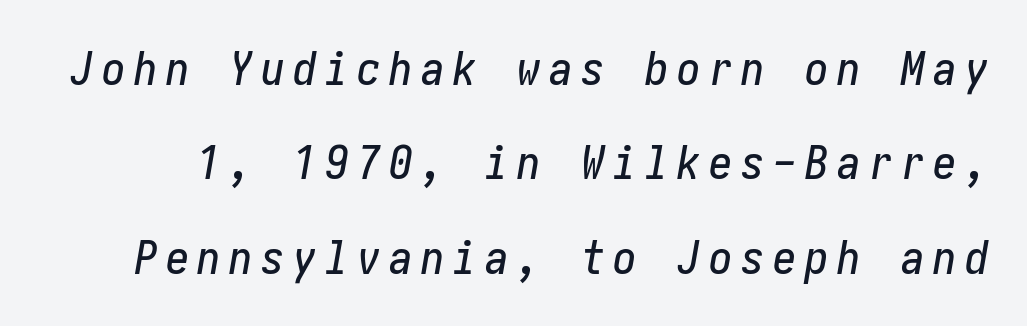
Successive baselines arrive slowly, with a big drop between each. The typography opts for an oblique posture over an upright one. Descenders hang freely into open space.
